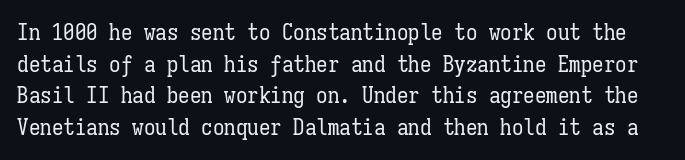
{"italic": "no", "bold": "no", "underline": "no", "line_spacing": "normal", "line_spacing_ratio": 1.38, "letter_spacing": "normal", "letter_spacing_em": 0.0, "glyph_px": 23}
